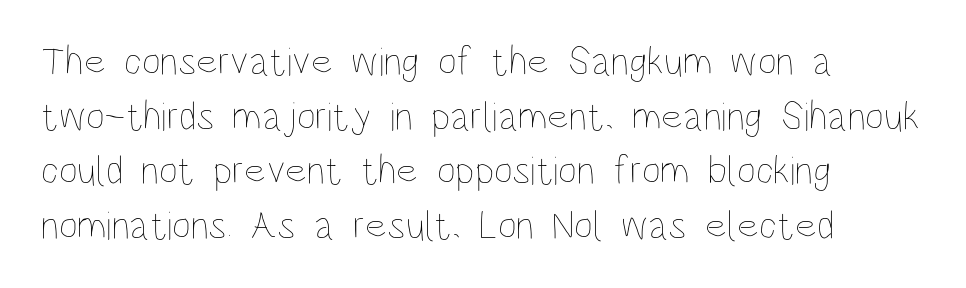
{"italic": "no", "bold": "no", "weight": "thin", "width": "condensed", "stroke_contrast": "low", "x_height": "large", "monospaced": "no", "underline": "no", "align": "left", "line_spacing": "normal", "line_spacing_ratio": 1.33, "letter_spacing": "normal", "letter_spacing_em": 0.0, "glyph_px": 41}
